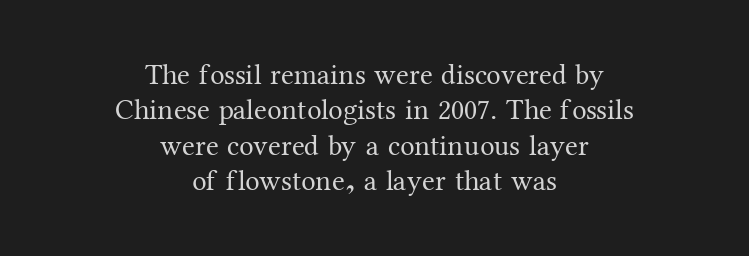
Q: Is the text bold? A: No.
Q: Is the text italic (slanted)? A: No, it is upright.
Q: Is the typeface a serif or a sans-serif typeface? A: Serif.
Q: Is the text underlined? A: No.
Q: How is the paragraph aligned? A: Centered.
Q: Is the spacing between letters normal or unusually wide? A: Normal.
Q: Width (condensed, normal, or wide)? A: Normal.
Q: Stroke contrast? A: Medium.
Q: x-height? A: Medium.
Q: Monospaced? A: No.
